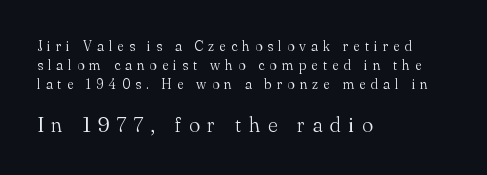
{"italic": "no", "bold": "no", "underline": "no", "align": "left", "line_spacing": "normal", "line_spacing_ratio": 1.36, "letter_spacing": "wide", "letter_spacing_em": 0.36, "larger_block": "second", "size_ratio": 1.5, "glyph_px": 21}
